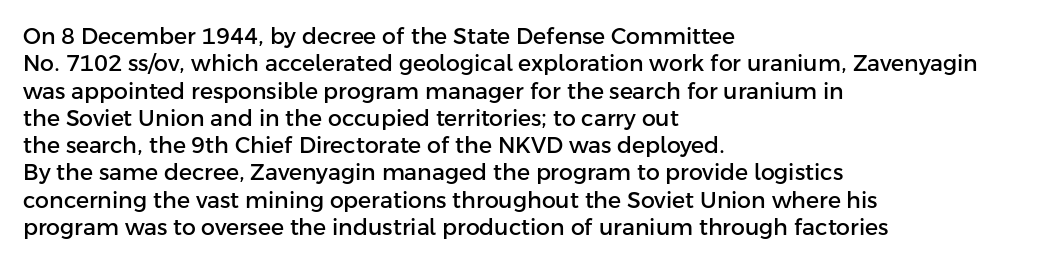
The image shows 22 px text type, upright; set left-aligned, line spacing 1.24x, normal letter spacing, not underlined.
